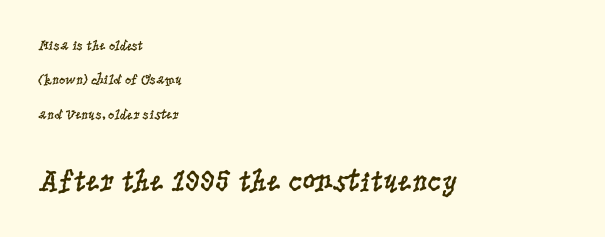
If you squint, the bottom block still reads clearly — it's the larger of the two. The lines are quadded left. The lines are spread far apart with generous leading.
